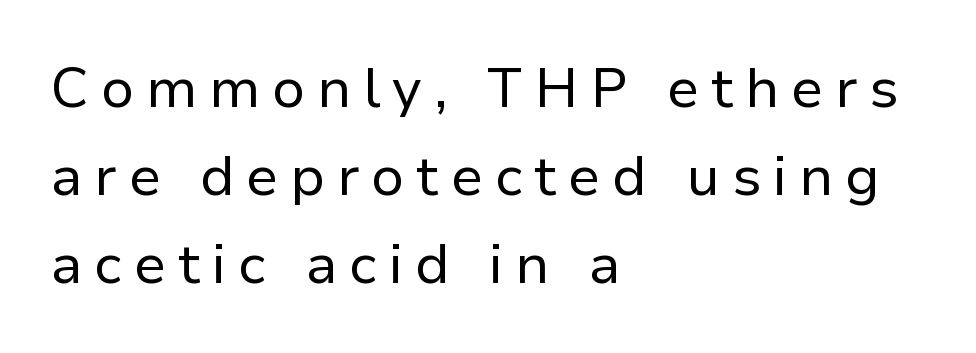
The image shows 56 px regular-weight sans-serif type, upright; set left-aligned, normal line spacing (1.57x), unusually wide letter spacing (+0.21 em), not underlined; low stroke contrast and a medium x-height.
